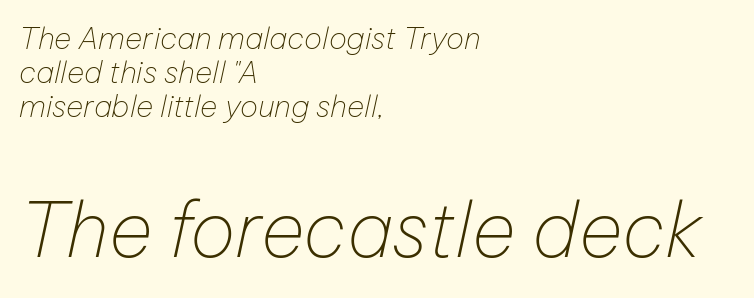
The letters look calm and open, with moderate or lighter stems. If you drew a ruler down the left edge, every line would touch it. Note the varied advance widths — an 'i' is clearly narrower than an 'm'. This layout puts the modest block above and the oversized block below. A clean baseline with only descenders dipping below it. Closely set lines give the paragraph a compact silhouette.
